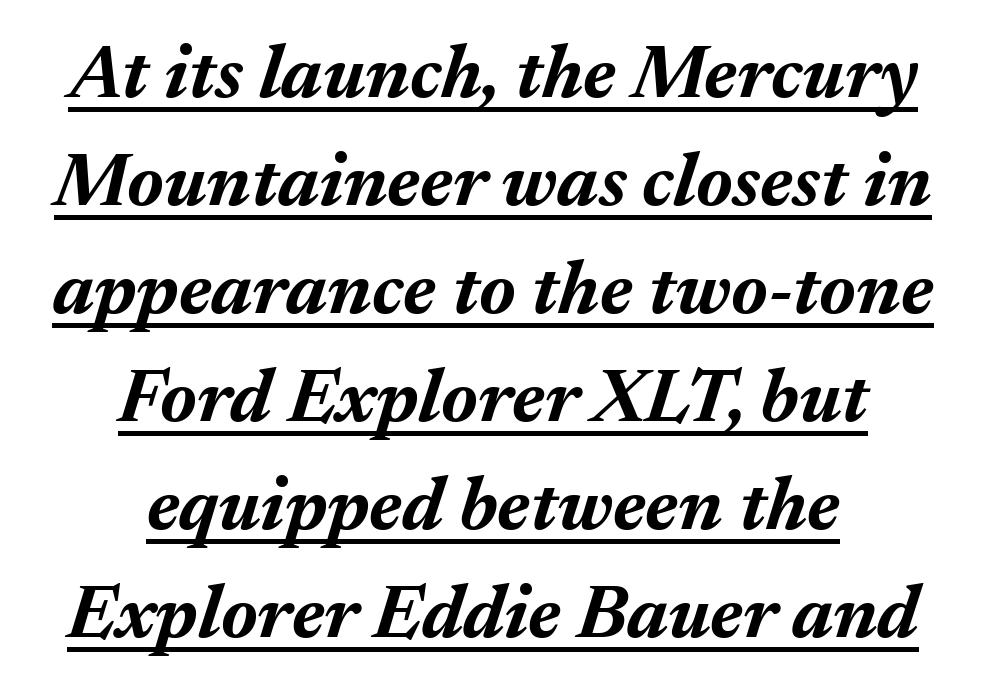
Q: Is the text bold? A: Yes.
Q: Is the text italic (slanted)? A: Yes, it leans right by about 17 degrees.
Q: Is the text underlined? A: Yes.
Q: How is the paragraph aligned? A: Centered.
Q: Is the spacing between letters normal or unusually wide? A: Normal.
Q: Is the spacing between lines tight, normal or loose? A: Normal.
Q: Width (condensed, normal, or wide)? A: Normal.
Q: Stroke contrast? A: Medium.
Q: x-height? A: Medium.
Q: Monospaced? A: No.
